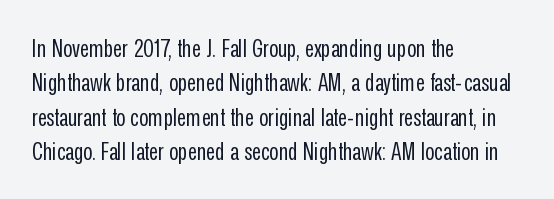
The image shows 25 px text type, upright; set left-aligned, normal line spacing (1.38x), normal letter spacing, not underlined.
